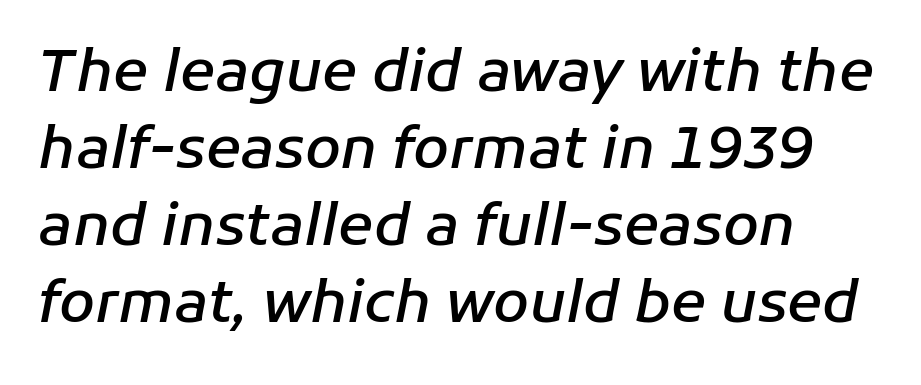
Q: Is the text bold? A: Semi-bold.
Q: Is the text italic (slanted)? A: Yes, it leans right by about 11 degrees.
Q: Is the text underlined? A: No.
Q: How is the paragraph aligned? A: Left-aligned.
Q: Is the spacing between letters normal or unusually wide? A: Normal.
Q: Is the spacing between lines tight, normal or loose? A: Normal.
Q: Width (condensed, normal, or wide)? A: Normal.
Q: Stroke contrast? A: Low.
Q: x-height? A: Medium.
Q: Monospaced? A: No.
